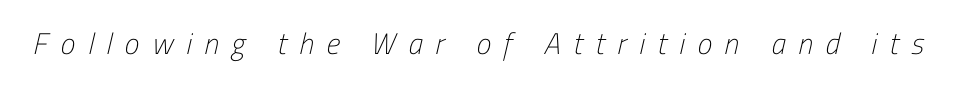
The image shows 30 px light, condensed sans-serif type; set unusually wide letter spacing (+0.42 em), not underlined; low stroke contrast and a medium x-height.
